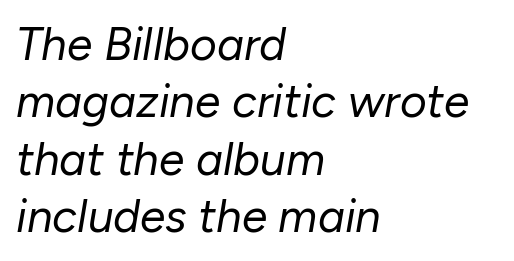
{"italic": "yes", "lean": "right", "slant_degrees": 10, "bold": "no", "weight": "regular", "width": "normal", "stroke_contrast": "low", "x_height": "medium", "monospaced": "no", "underline": "no", "align": "left", "line_spacing": "normal", "line_spacing_ratio": 1.25, "letter_spacing": "normal", "letter_spacing_em": 0.0, "glyph_px": 46}
